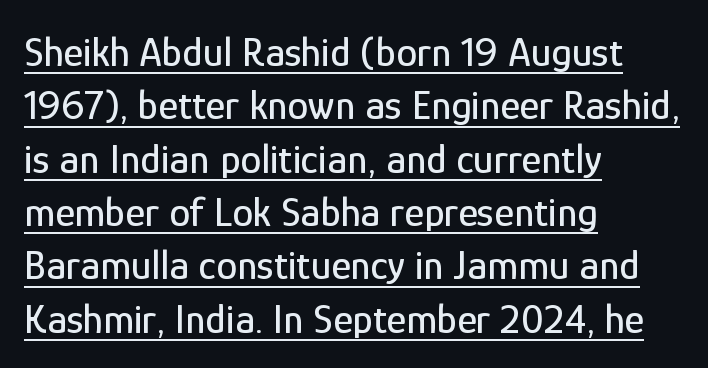
The image shows 42 px condensed sans-serif type, upright; set left-aligned, normal line spacing (1.27x), normal letter spacing, underlined; low stroke contrast and a medium x-height.
